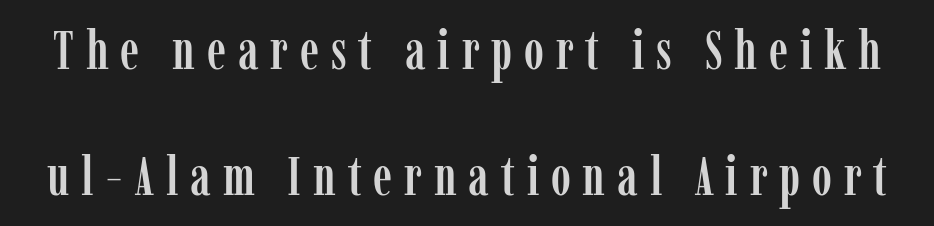
The image shows 54 px condensed serif type, upright; set loose line spacing (2.33x), unusually wide letter spacing (+0.22 em), not underlined; low stroke contrast and a medium x-height.
